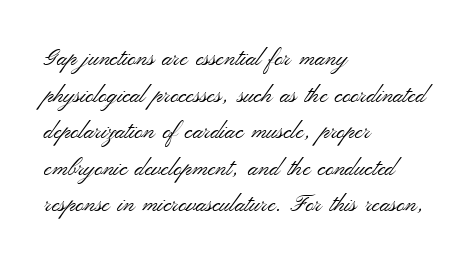
The image shows 23 px text type; set left-aligned, normal line spacing (1.59x), normal letter spacing, not underlined.
